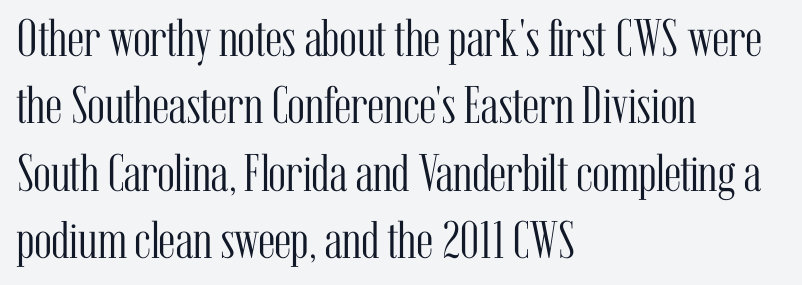
Q: Is the text bold? A: No.
Q: Is the text italic (slanted)? A: No, it is upright.
Q: Is the typeface a serif or a sans-serif typeface? A: Serif.
Q: Is the text underlined? A: No.
Q: How is the paragraph aligned? A: Left-aligned.
Q: Is the spacing between letters normal or unusually wide? A: Normal.
Q: Is the spacing between lines tight, normal or loose? A: Normal.
Q: Width (condensed, normal, or wide)? A: Condensed.
Q: Stroke contrast? A: Medium.
Q: x-height? A: Medium.
Q: Monospaced? A: No.
